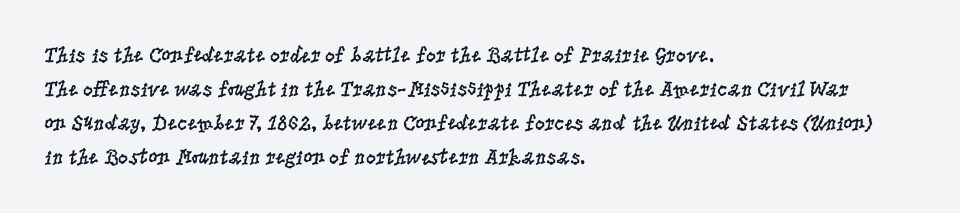
The image shows 22 px text type; set left-aligned, normal line spacing (1.54x), normal letter spacing, not underlined.
